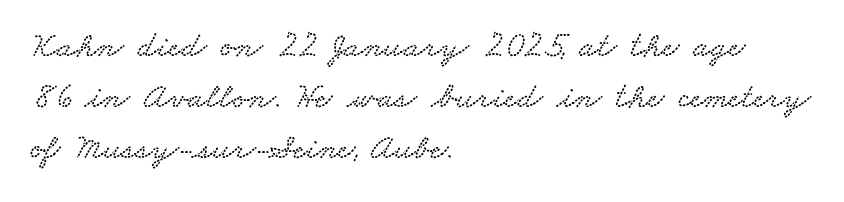
The image shows 36 px wide serif type; set left-aligned, normal line spacing (1.42x), normal letter spacing, not underlined; low stroke contrast and a small x-height.
